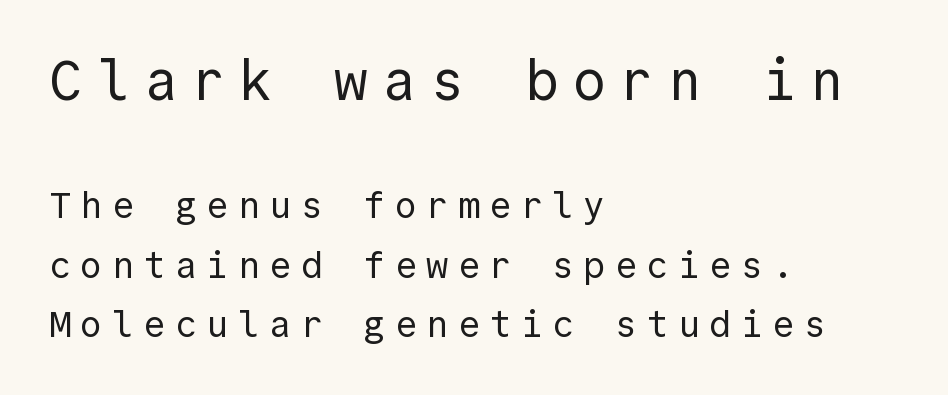
The image shows 56 px regular-weight sans-serif type, upright, monospaced; set left-aligned, normal line spacing (1.61x), unusually wide letter spacing (+0.25 em), not underlined; the first (top) block is 1.51x larger; a medium x-height.
